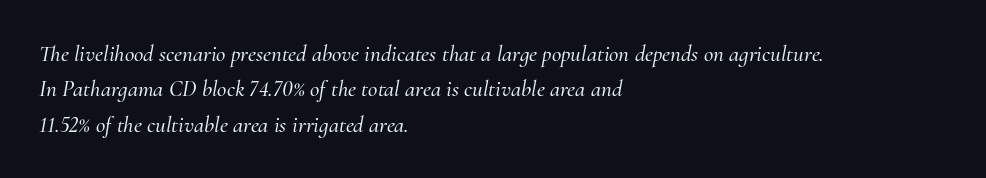
The image shows 23 px text type, italic (leaning right); set left-aligned, normal line spacing (1.54x), normal letter spacing, not underlined.
